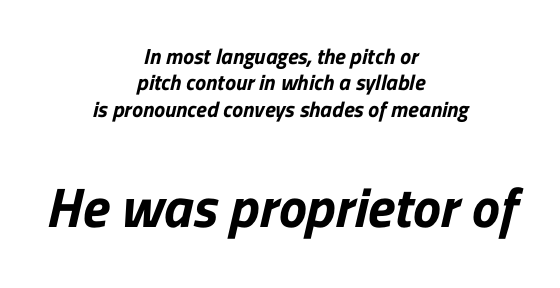
The image shows 56 px sans-serif type; set centered, line spacing 1.2x, normal letter spacing, not underlined; the second (bottom) block is 2.55x larger; low stroke contrast and a medium x-height.
